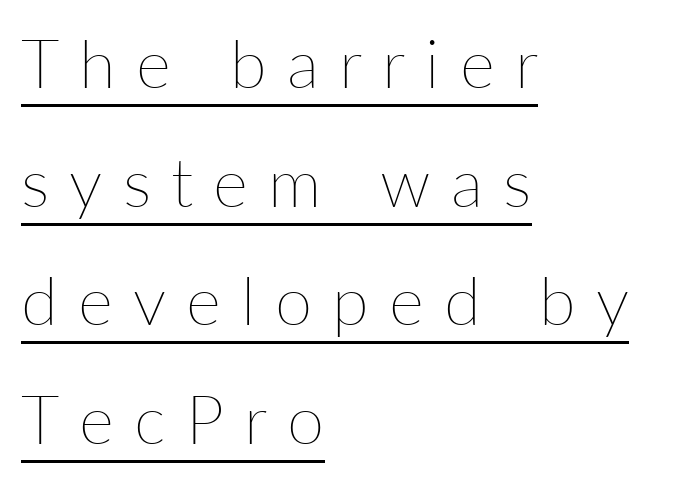
{"italic": "no", "bold": "no", "weight": "thin", "width": "normal", "stroke_contrast": "low", "x_height": "medium", "monospaced": "no", "underline": "yes", "align": "left", "line_spacing_ratio": 1.77, "letter_spacing": "wide", "letter_spacing_em": 0.3, "glyph_px": 67}
